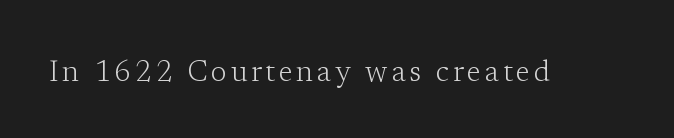
The image shows 29 px light serif type, upright; set not underlined; low stroke contrast and a medium x-height.
